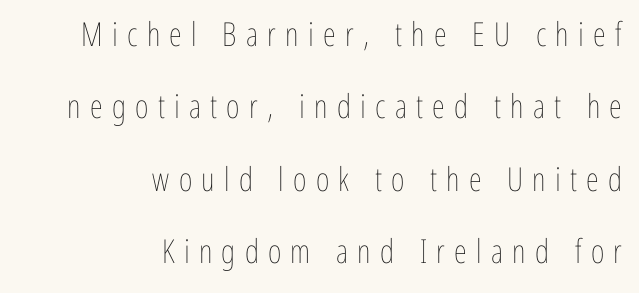
The image shows 33 px thin, condensed type, upright; set right-aligned, loose line spacing (2.19x), unusually wide letter spacing (+0.28 em), not underlined; low stroke contrast and a medium x-height.
